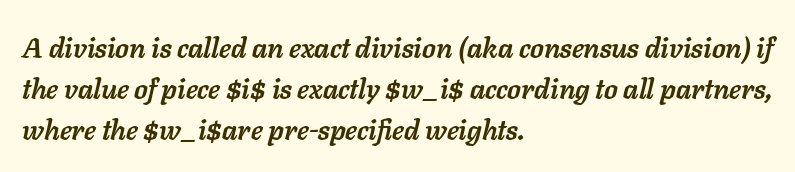
Q: Is the text bold? A: Yes.
Q: Is the text italic (slanted)? A: Yes, it leans right by about 11 degrees.
Q: Is the text underlined? A: No.
Q: How is the paragraph aligned? A: Left-aligned.
Q: Is the spacing between letters normal or unusually wide? A: Normal.
Q: Is the spacing between lines tight, normal or loose? A: Normal.
Q: Width (condensed, normal, or wide)? A: Normal.
Q: Stroke contrast? A: Low.
Q: x-height? A: Medium.
Q: Monospaced? A: No.
